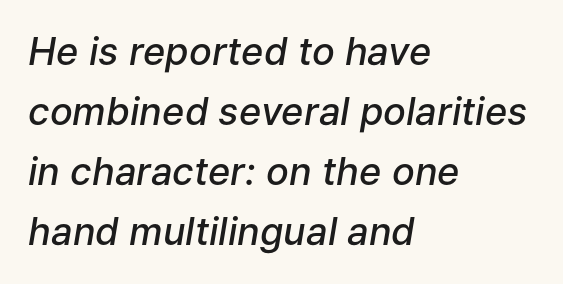
{"italic": "yes", "lean": "right", "slant_degrees": 9, "bold": "semi", "weight": "semibold", "width": "normal", "stroke_contrast": "low", "x_height": "medium", "monospaced": "no", "underline": "no", "align": "left", "line_spacing": "normal", "line_spacing_ratio": 1.58, "letter_spacing": "normal", "letter_spacing_em": 0.0, "glyph_px": 38}
